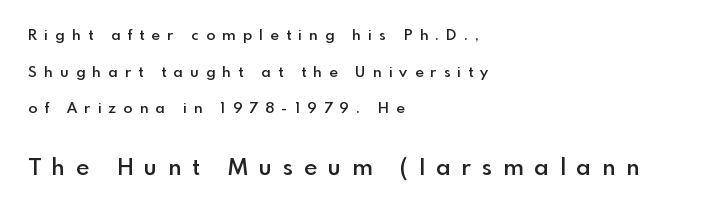
Q: Is the text bold? A: Semi-bold.
Q: Is the text italic (slanted)? A: No, it is upright.
Q: Is the text underlined? A: No.
Q: How is the paragraph aligned? A: Left-aligned.
Q: Is the spacing between letters normal or unusually wide? A: Unusually wide.
Q: Is the spacing between lines tight, normal or loose? A: Loose.
Q: Which block of text is set in a larger size, the first (top) or the second (bottom)? A: The second (bottom) one.
